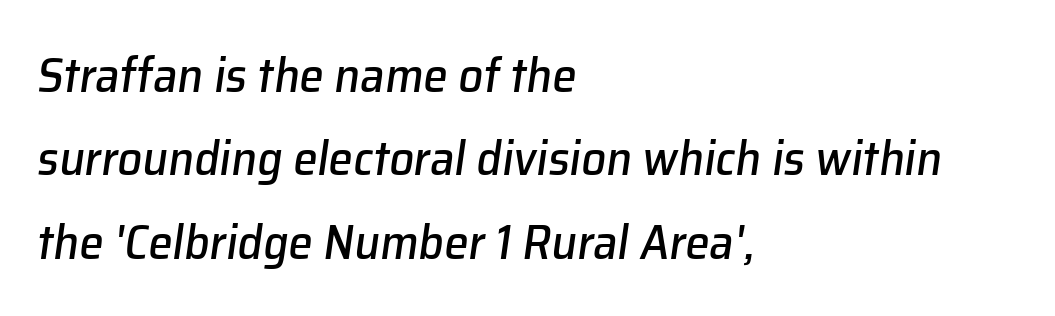
The image shows 49 px text type, italic (leaning right); set left-aligned, normal line spacing (1.7x), normal letter spacing, not underlined; low stroke contrast and a medium x-height.
